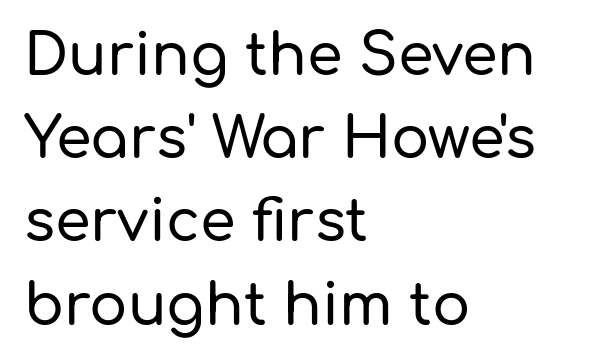
The image shows 57 px sans-serif type, upright; set left-aligned, normal line spacing (1.46x), normal letter spacing, not underlined; low stroke contrast and a medium x-height.
